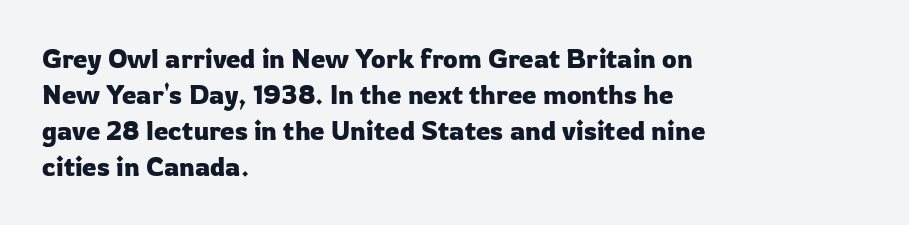
This is roman type, the default non-slanted kind. Standard letterfit; no display-style spreading of the glyphs. Evenly set lines give the paragraph a standard silhouette. The specimen omits any rule beneath the text block's lines. The paragraph shown leans on its left margin.
